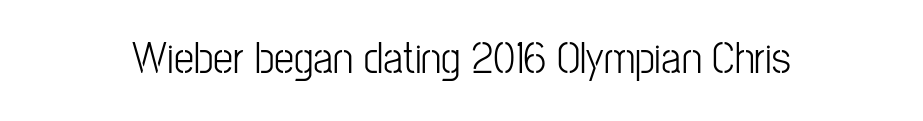
The tracking reads as untouched default to a designer's eye. The designer went with a sans here, leaving each stem footless. The passage shown is typed in a proportional face where columns would drift. Only glyphs here, with clear space below each row.
